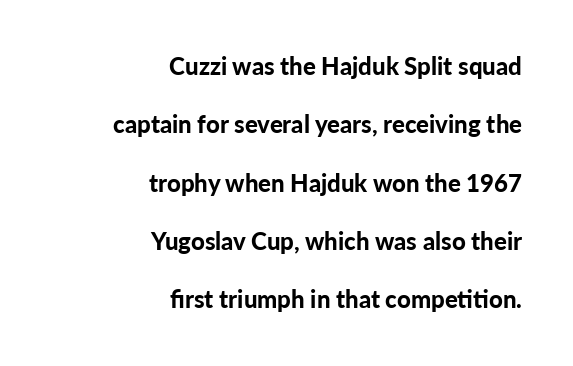
Q: Is the text bold? A: Yes.
Q: Is the text italic (slanted)? A: No, it is upright.
Q: Is the text underlined? A: No.
Q: How is the paragraph aligned? A: Right-aligned.
Q: Is the spacing between letters normal or unusually wide? A: Normal.
Q: Is the spacing between lines tight, normal or loose? A: Loose.
